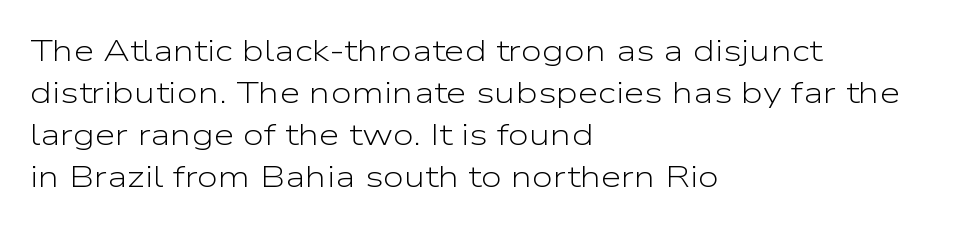
Q: Is the text bold? A: No.
Q: Is the text italic (slanted)? A: No, it is upright.
Q: Is the typeface a serif or a sans-serif typeface? A: Sans-serif.
Q: Is the text underlined? A: No.
Q: How is the paragraph aligned? A: Left-aligned.
Q: Is the spacing between letters normal or unusually wide? A: Normal.
Q: Is the spacing between lines tight, normal or loose? A: Normal.
Q: Width (condensed, normal, or wide)? A: Wide.
Q: Stroke contrast? A: Low.
Q: x-height? A: Medium.
Q: Monospaced? A: No.
